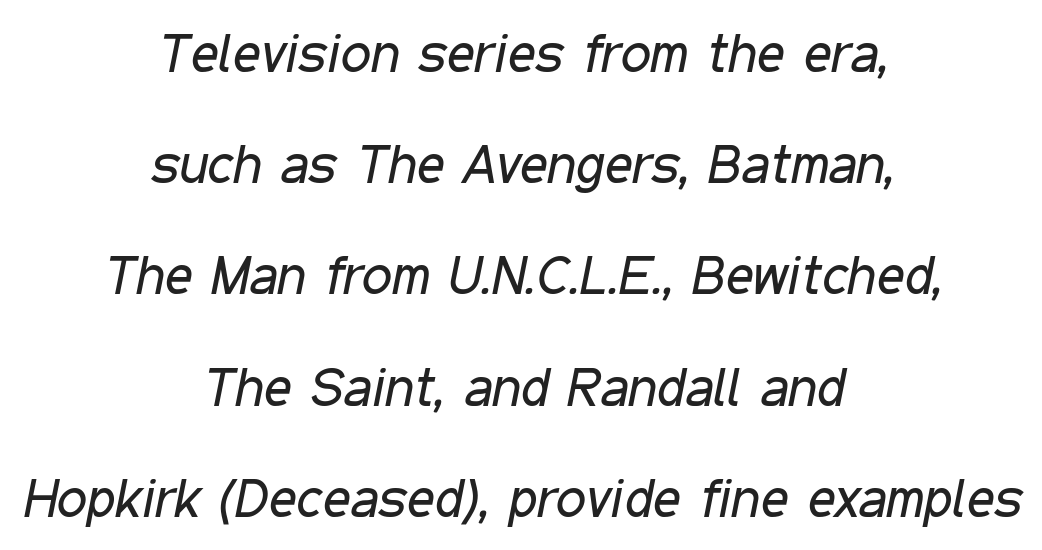
The image shows 54 px regular-weight, condensed type, italic (leaning right); set centered, loose line spacing (2.06x), normal letter spacing, not underlined; low stroke contrast and a medium x-height.
